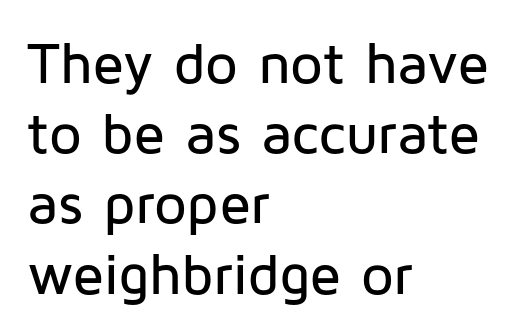
The image shows 58 px sans-serif type, upright; set left-aligned, line spacing 1.21x, normal letter spacing, not underlined; low stroke contrast and a medium x-height.
